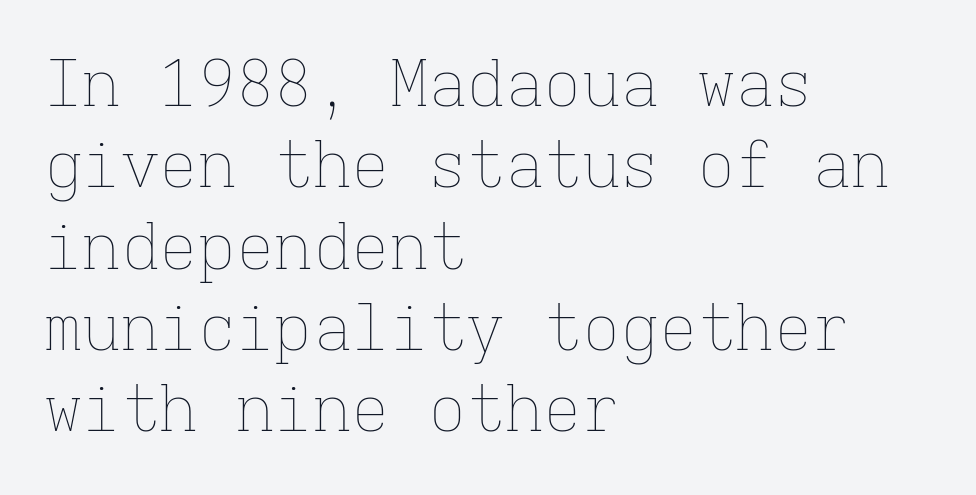
The image shows 64 px thin type, upright, monospaced; set left-aligned, normal line spacing (1.27x), normal letter spacing, not underlined; low stroke contrast and a medium x-height.
